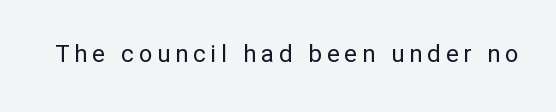
The image shows 24 px text type, upright; set unusually wide letter spacing (+0.2 em), not underlined.
